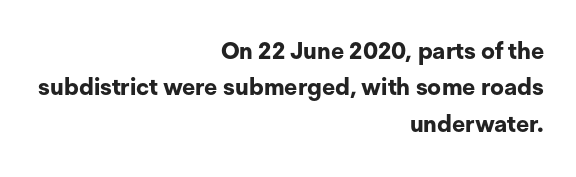
Alignment: flush right. The letters sit at their default tracking, neither squeezed nor spread. The glyphs have the mass of a bold cut. The vertical gap from one line to the next is medium. The font's upright variant was chosen for this text.
